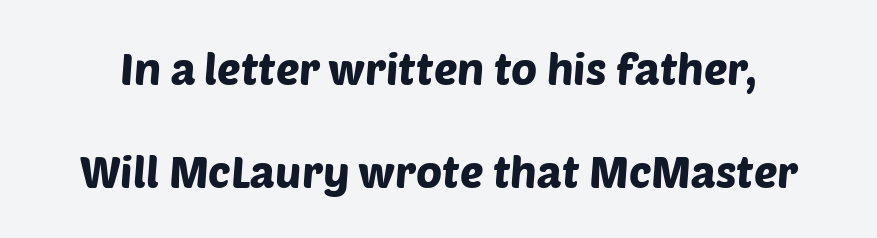
{"serif": "no", "width": "normal", "stroke_contrast": "low", "x_height": "large", "monospaced": "no", "underline": "no", "line_spacing": "loose", "line_spacing_ratio": 2.34, "letter_spacing": "normal", "letter_spacing_em": 0.0, "glyph_px": 44}
